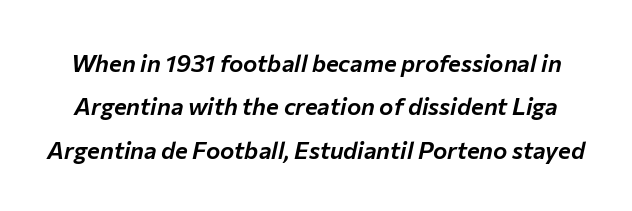
Q: Is the text italic (slanted)? A: Yes, it leans right by about 12 degrees.
Q: Is the text underlined? A: No.
Q: Is the spacing between letters normal or unusually wide? A: Normal.
